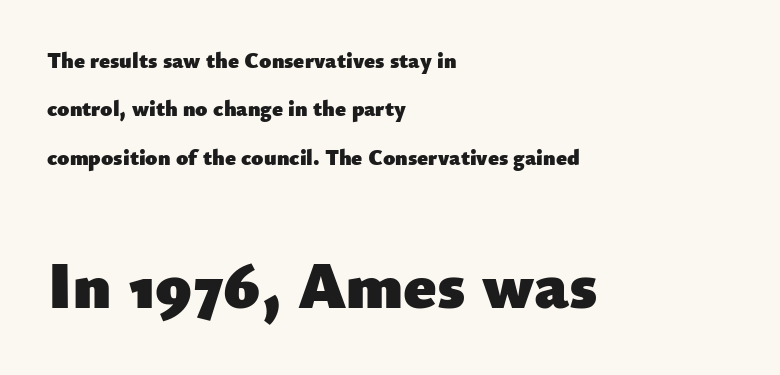
The image shows 67 px heavy sans-serif type, upright; set left-aligned, loose line spacing (2.2x), normal letter spacing, not underlined; the second (bottom) block is 3.05x larger; low stroke contrast and a small x-height.
